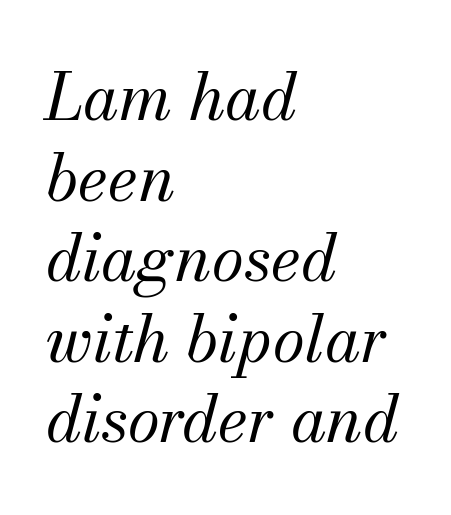
The image shows 65 px regular-weight serif type, italic (leaning right); set left-aligned, line spacing 1.24x, normal letter spacing, not underlined; medium stroke contrast and a small x-height.
